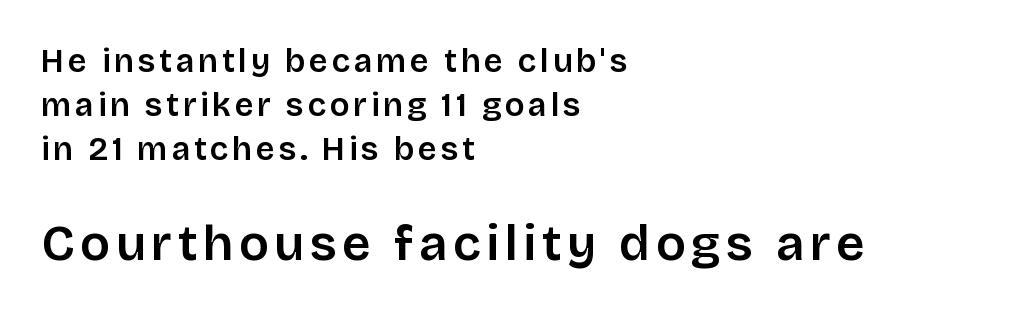
The image shows 50 px sans-serif type, upright; set left-aligned, normal line spacing (1.33x), not underlined; the second (bottom) block is 1.52x larger; low stroke contrast and a large x-height.
